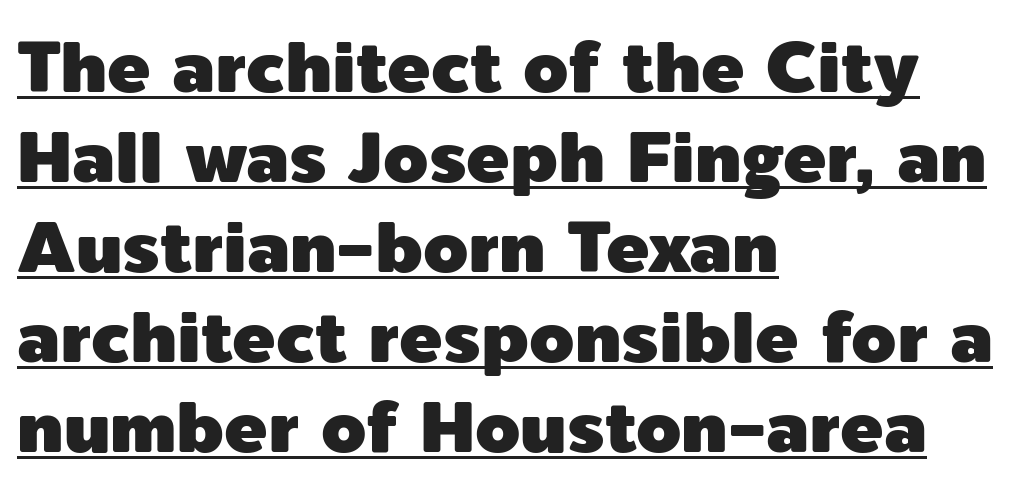
Somebody hit Ctrl+U on this one — the words are underlined. In terms of posture, this sample is upright. A typesetter would call this zero additional tracking. The setting favours the left margin, as ordinary paragraphs usually do. Each letter's strokes conclude bluntly, with no projecting serifs.
